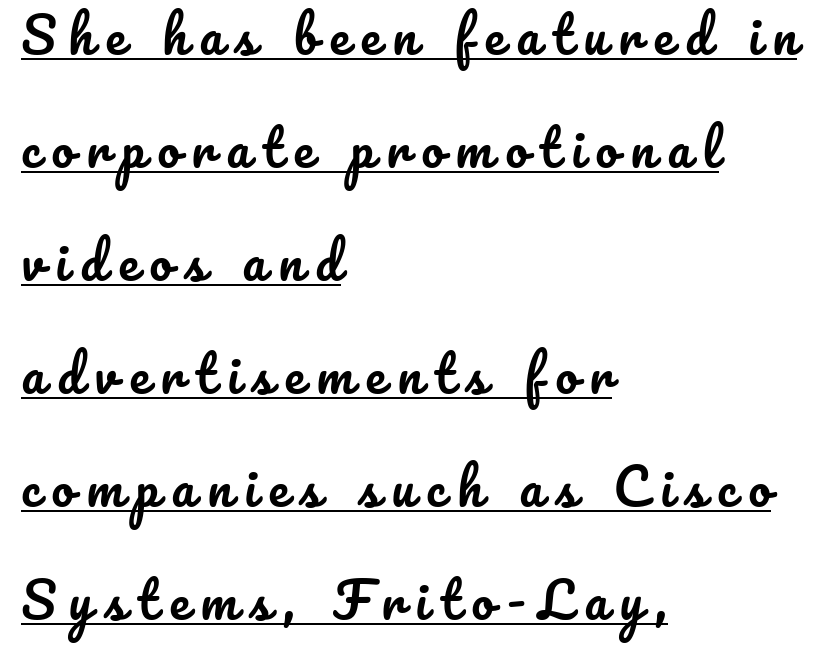
{"width": "normal", "stroke_contrast": "low", "x_height": "small", "monospaced": "no", "underline": "yes", "align": "left", "line_spacing": "loose", "line_spacing_ratio": 2.26, "letter_spacing": "wide", "letter_spacing_em": 0.24, "glyph_px": 50}
